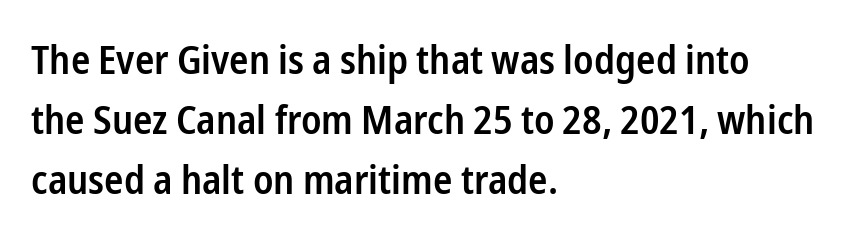
{"serif": "no", "italic": "no", "bold": "semi", "weight": "semibold", "width": "condensed", "stroke_contrast": "low", "x_height": "medium", "monospaced": "no", "underline": "no", "align": "left", "line_spacing": "normal", "line_spacing_ratio": 1.5, "letter_spacing": "normal", "letter_spacing_em": 0.0, "glyph_px": 40}
